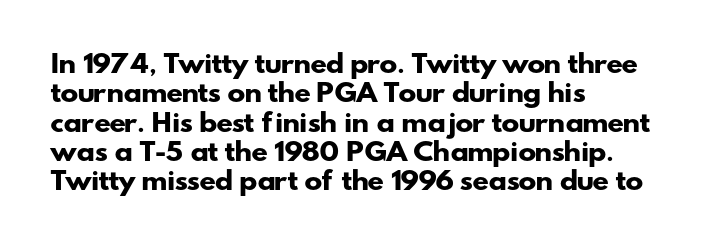
The image shows 24 px bold type; set left-aligned, line spacing 1.22x, normal letter spacing, not underlined.
